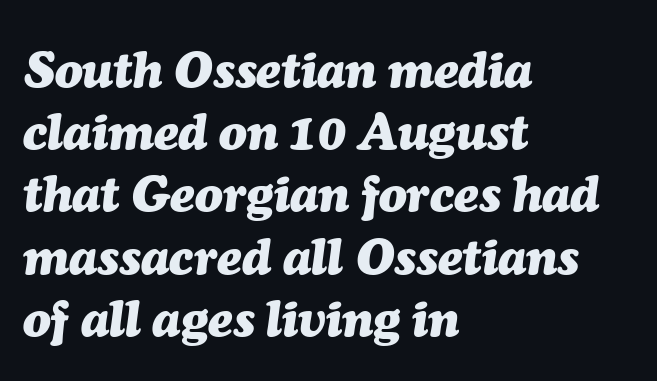
Q: Is the text bold? A: Yes.
Q: Is the text italic (slanted)? A: Yes, it leans right by about 7 degrees.
Q: Is the text underlined? A: No.
Q: How is the paragraph aligned? A: Left-aligned.
Q: Is the spacing between letters normal or unusually wide? A: Normal.
Q: Width (condensed, normal, or wide)? A: Normal.
Q: Stroke contrast? A: Medium.
Q: x-height? A: Medium.
Q: Monospaced? A: No.
